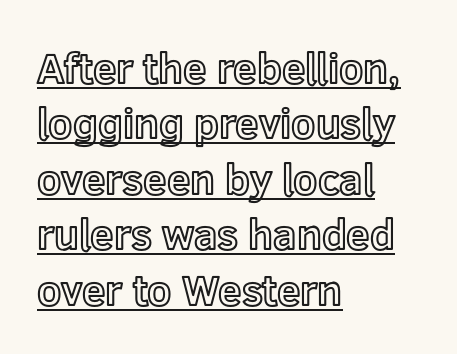
{"italic": "no", "width": "normal", "x_height": "medium", "monospaced": "no", "underline": "yes", "align": "left", "line_spacing": "normal", "line_spacing_ratio": 1.32, "letter_spacing": "normal", "letter_spacing_em": 0.0, "glyph_px": 42}
